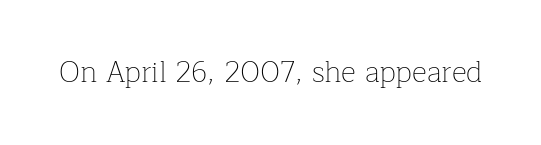
The image shows 29 px thin serif type, upright; set normal letter spacing, not underlined; low stroke contrast and a medium x-height.
